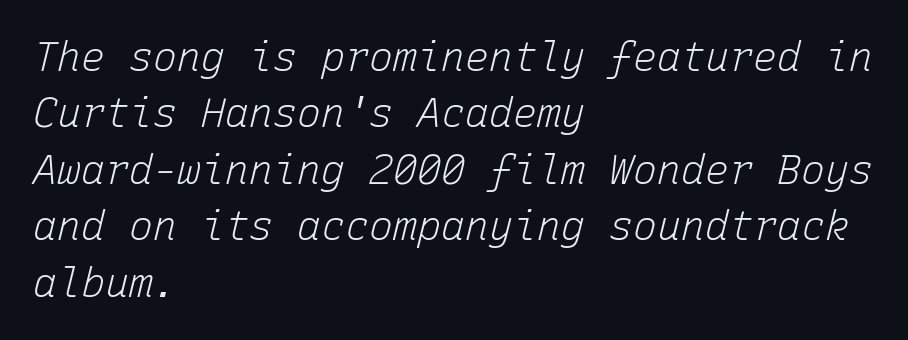
The image shows 40 px light type, italic (leaning right), monospaced; set left-aligned, normal line spacing (1.41x), normal letter spacing, not underlined; low stroke contrast and a medium x-height.
